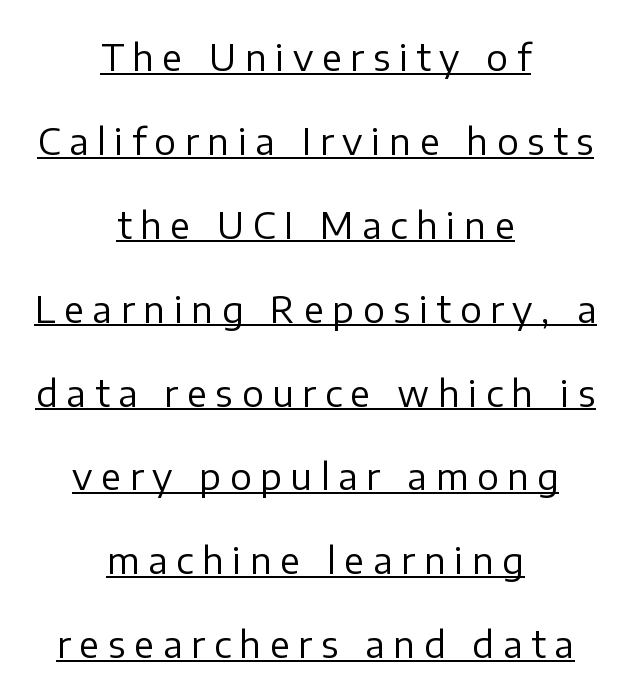
The image shows 36 px regular-weight sans-serif type, upright; set centered, loose line spacing (2.33x), unusually wide letter spacing (+0.24 em), underlined; low stroke contrast and a medium x-height.
